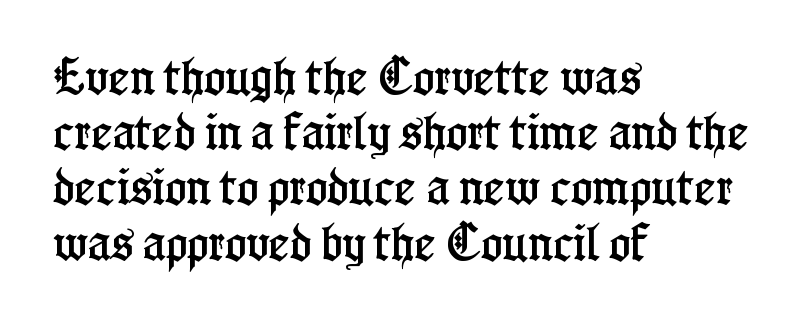
{"serif": "yes", "italic": "no", "width": "condensed", "stroke_contrast": "low", "x_height": "medium", "monospaced": "no", "underline": "no", "align": "left", "line_spacing": "normal", "line_spacing_ratio": 1.38, "letter_spacing": "normal", "letter_spacing_em": 0.0, "glyph_px": 40}
